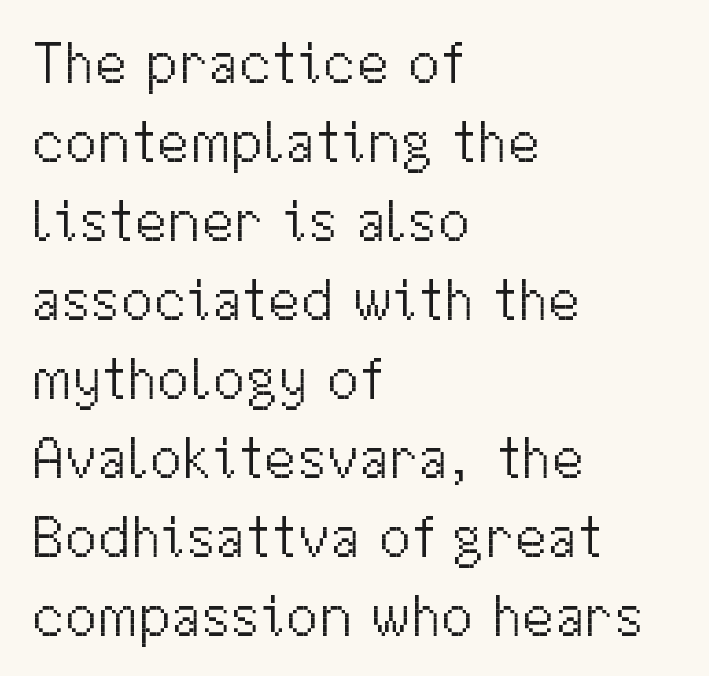
The image shows 59 px light sans-serif type, upright; set left-aligned, normal line spacing (1.34x), normal letter spacing, not underlined; medium stroke contrast and a medium x-height.
